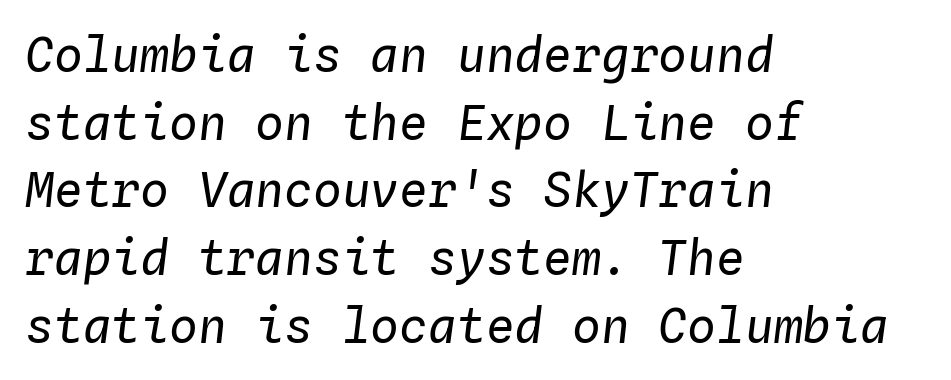
{"italic": "yes", "lean": "right", "slant_degrees": 4, "bold": "no", "weight": "regular", "width": "normal", "stroke_contrast": "low", "x_height": "medium", "monospaced": "yes", "underline": "no", "align": "left", "line_spacing": "normal", "line_spacing_ratio": 1.41, "letter_spacing": "normal", "letter_spacing_em": 0.0, "glyph_px": 48}
